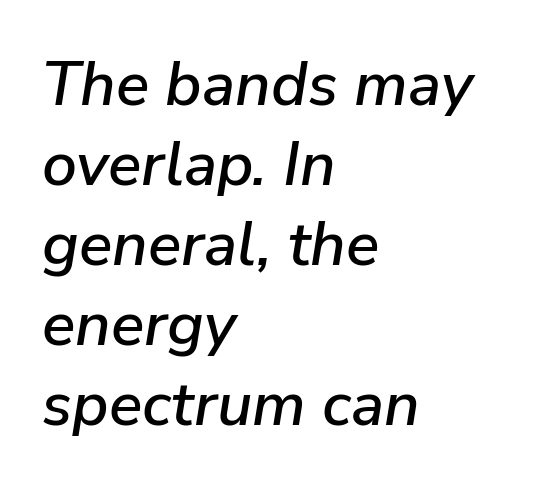
The rows are spaced the way most documents space them. Every row of glyphs begins at an identical x-position on the left. The letterforms sit shoulder to shoulder at normal distance. Beneath every word, the page is bare. The face used here is proportionally spaced, like ordinary book or web type. An italicized treatment has been applied to the whole sample.
